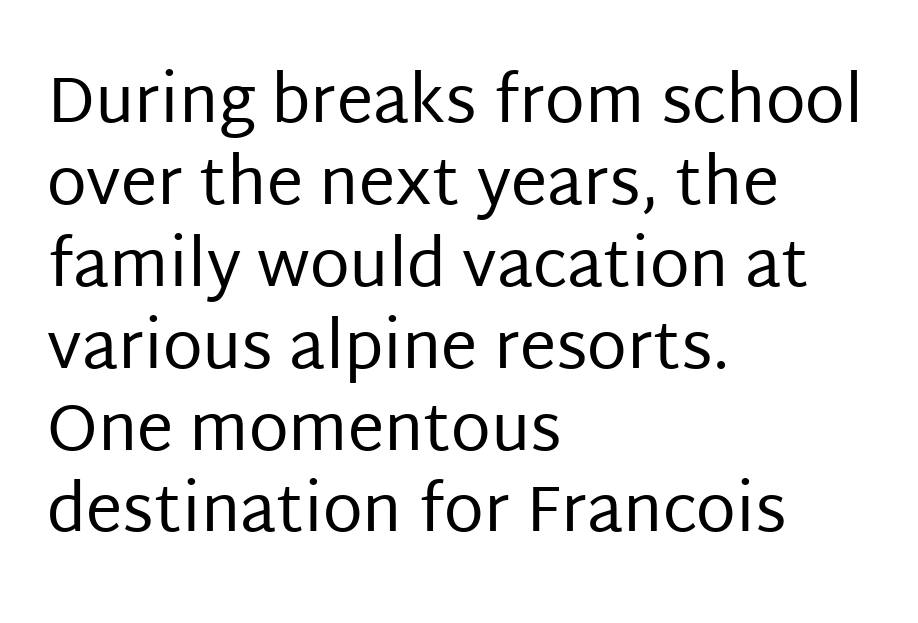
Normally led — the rows are evenly, conventionally spaced. If you drew a ruler down the left edge, every line would touch it. These lines keep a tight, regular rhythm from letter to letter. Stem width sits at or under what a default text font uses. No word sits above an underline. Do the characters align in a grid? No, the font is proportional.
